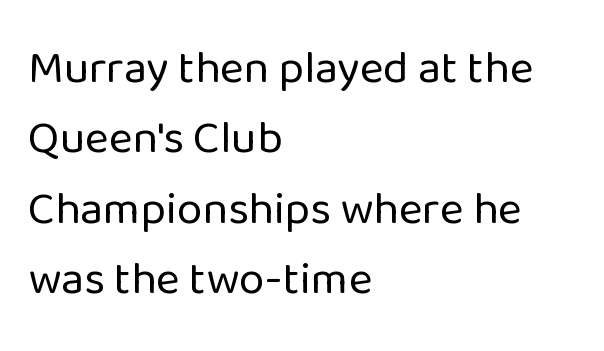
{"serif": "no", "italic": "no", "bold": "no", "weight": "regular", "width": "normal", "stroke_contrast": "low", "x_height": "medium", "monospaced": "no", "underline": "no", "align": "left", "line_spacing": "normal", "line_spacing_ratio": 1.53, "letter_spacing": "normal", "letter_spacing_em": 0.0, "glyph_px": 46}
